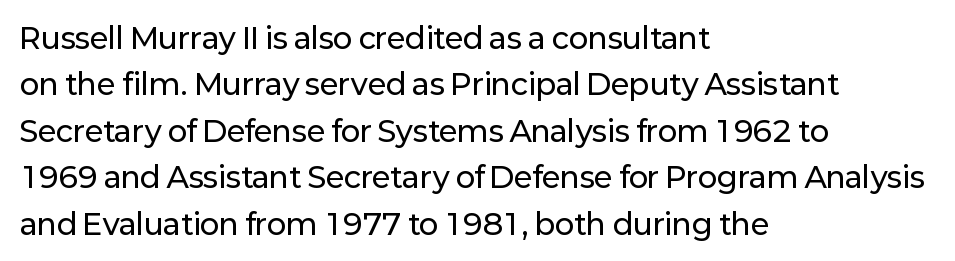
{"serif": "no", "italic": "no", "width": "normal", "stroke_contrast": "low", "x_height": "medium", "monospaced": "no", "underline": "no", "align": "left", "line_spacing": "normal", "line_spacing_ratio": 1.6, "letter_spacing": "normal", "letter_spacing_em": 0.0, "glyph_px": 29}
